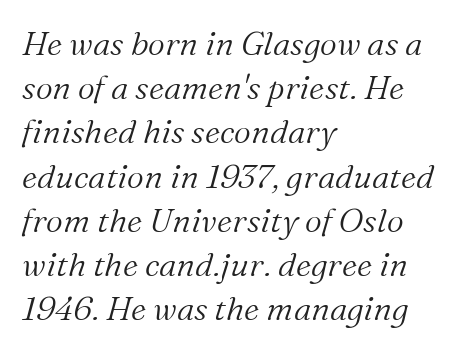
{"serif": "yes", "italic": "yes", "lean": "right", "slant_degrees": 16, "bold": "no", "weight": "light", "width": "normal", "stroke_contrast": "medium", "x_height": "medium", "monospaced": "no", "underline": "no", "align": "left", "line_spacing": "normal", "line_spacing_ratio": 1.34, "letter_spacing": "normal", "letter_spacing_em": 0.0, "glyph_px": 33}
